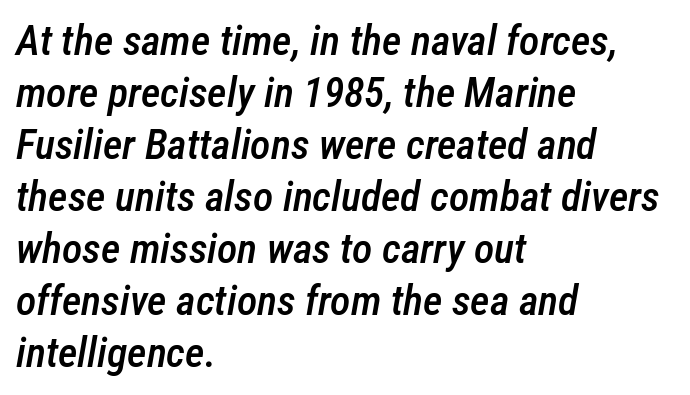
Q: Is the text bold? A: Semi-bold.
Q: Is the text italic (slanted)? A: Yes, it leans right by about 12 degrees.
Q: Is the text underlined? A: No.
Q: How is the paragraph aligned? A: Left-aligned.
Q: Is the spacing between letters normal or unusually wide? A: Normal.
Q: Width (condensed, normal, or wide)? A: Condensed.
Q: Stroke contrast? A: Low.
Q: x-height? A: Medium.
Q: Monospaced? A: No.
